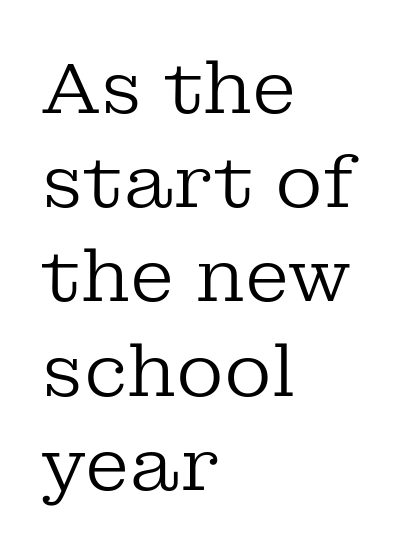
{"serif": "yes", "italic": "no", "bold": "no", "weight": "regular", "width": "normal", "stroke_contrast": "low", "x_height": "medium", "monospaced": "no", "underline": "no", "align": "left", "line_spacing": "normal", "line_spacing_ratio": 1.29, "letter_spacing": "normal", "letter_spacing_em": 0.0, "glyph_px": 73}
